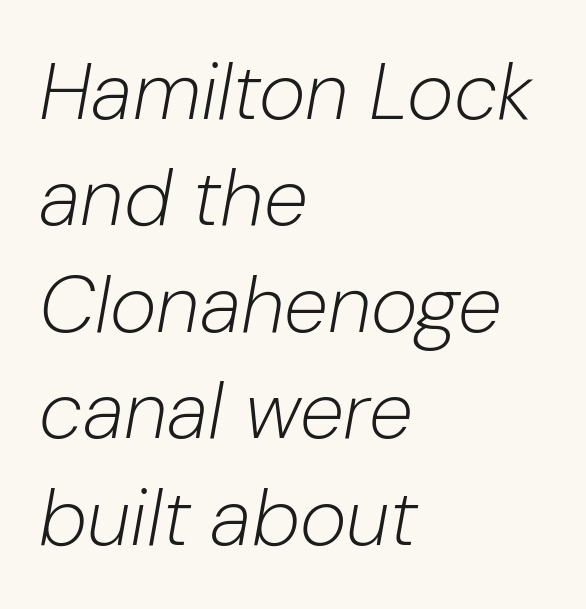
{"italic": "yes", "lean": "right", "slant_degrees": 10, "bold": "no", "weight": "light", "width": "normal", "stroke_contrast": "low", "x_height": "medium", "monospaced": "no", "underline": "no", "align": "left", "line_spacing": "normal", "line_spacing_ratio": 1.33, "letter_spacing": "normal", "letter_spacing_em": 0.0, "glyph_px": 80}
